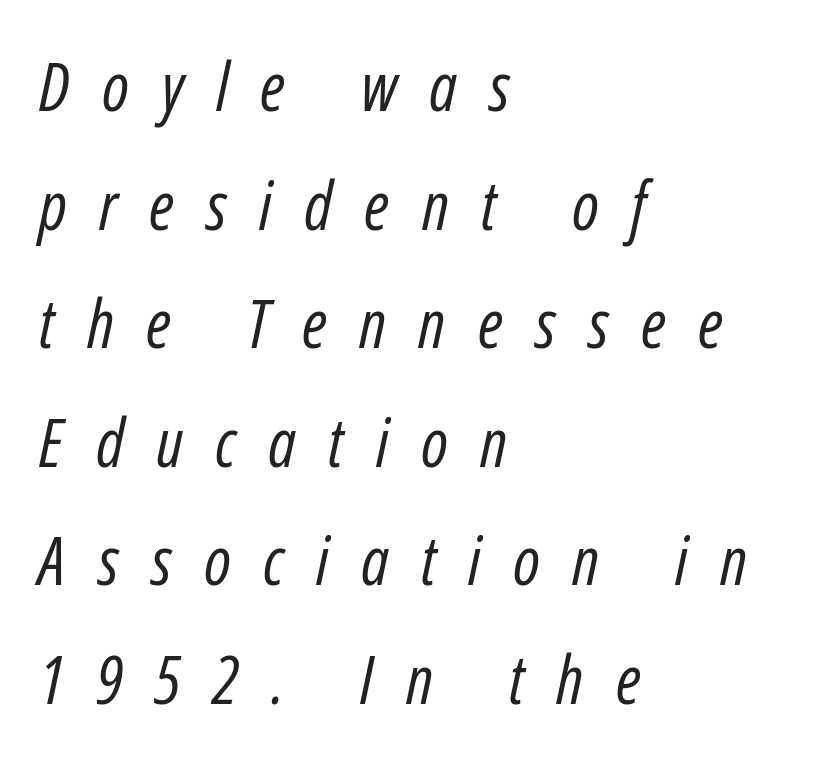
Q: Is the text bold? A: No.
Q: Is the text italic (slanted)? A: Yes, it leans right by about 12 degrees.
Q: Is the text underlined? A: No.
Q: How is the paragraph aligned? A: Left-aligned.
Q: Is the spacing between letters normal or unusually wide? A: Unusually wide.
Q: Width (condensed, normal, or wide)? A: Condensed.
Q: Stroke contrast? A: Low.
Q: x-height? A: Medium.
Q: Monospaced? A: No.
